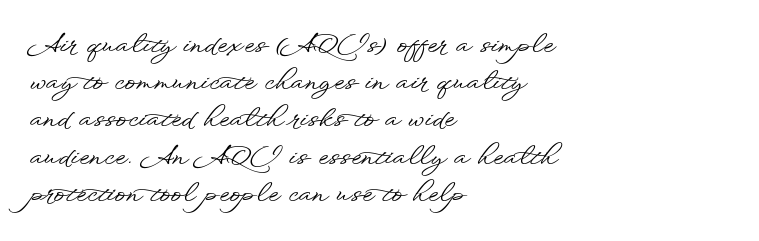
{"underline": "no", "align": "left", "line_spacing": "normal", "line_spacing_ratio": 1.43, "letter_spacing": "normal", "letter_spacing_em": 0.0, "glyph_px": 26}
